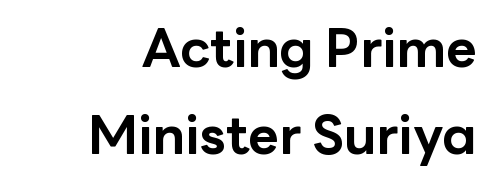
{"serif": "no", "italic": "no", "bold": "yes", "weight": "bold", "width": "normal", "stroke_contrast": "low", "x_height": "medium", "monospaced": "no", "underline": "no", "line_spacing": "normal", "line_spacing_ratio": 1.65, "letter_spacing": "normal", "letter_spacing_em": 0.0, "glyph_px": 53}
